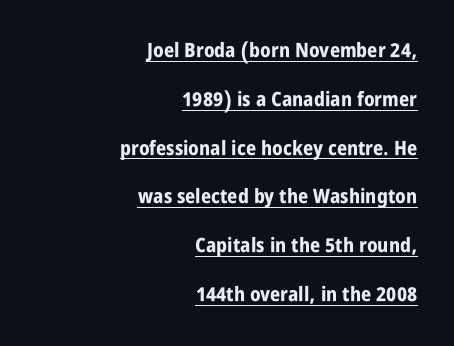
The image shows 20 px bold type, upright; set right-aligned, loose line spacing (2.44x), normal letter spacing, underlined.
